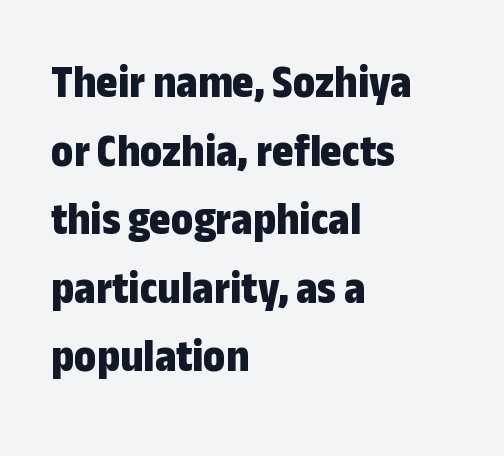
{"serif": "no", "italic": "no", "bold": "yes", "weight": "bold", "width": "condensed", "stroke_contrast": "low", "x_height": "medium", "monospaced": "no", "underline": "no", "align": "left", "line_spacing": "normal", "line_spacing_ratio": 1.49, "letter_spacing": "normal", "letter_spacing_em": 0.0, "glyph_px": 46}
